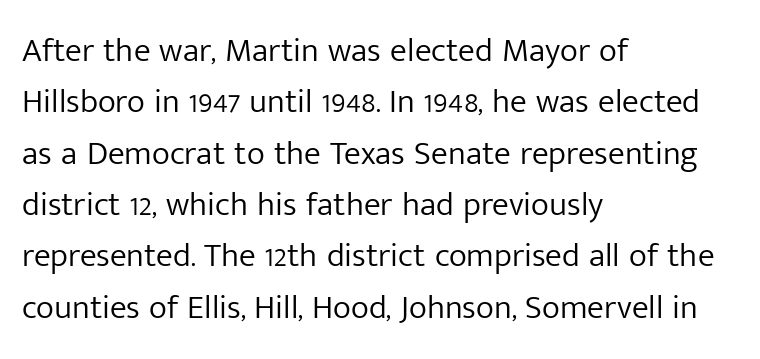
{"serif": "no", "italic": "no", "bold": "no", "weight": "light", "width": "normal", "stroke_contrast": "low", "x_height": "medium", "monospaced": "no", "underline": "no", "align": "left", "line_spacing": "normal", "line_spacing_ratio": 1.51, "letter_spacing": "normal", "letter_spacing_em": 0.0, "glyph_px": 34}
